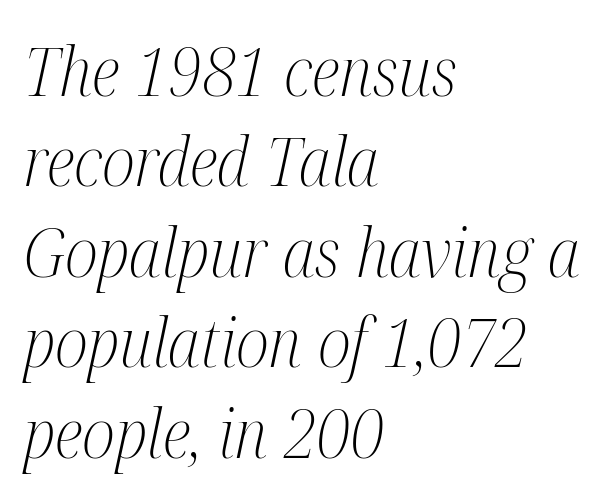
Q: Is the text bold? A: No.
Q: Is the text italic (slanted)? A: Yes, it leans right by about 12 degrees.
Q: Is the typeface a serif or a sans-serif typeface? A: Serif.
Q: Is the text underlined? A: No.
Q: How is the paragraph aligned? A: Left-aligned.
Q: Is the spacing between letters normal or unusually wide? A: Normal.
Q: Is the spacing between lines tight, normal or loose? A: Normal.
Q: Width (condensed, normal, or wide)? A: Condensed.
Q: Stroke contrast? A: Medium.
Q: x-height? A: Medium.
Q: Monospaced? A: No.
